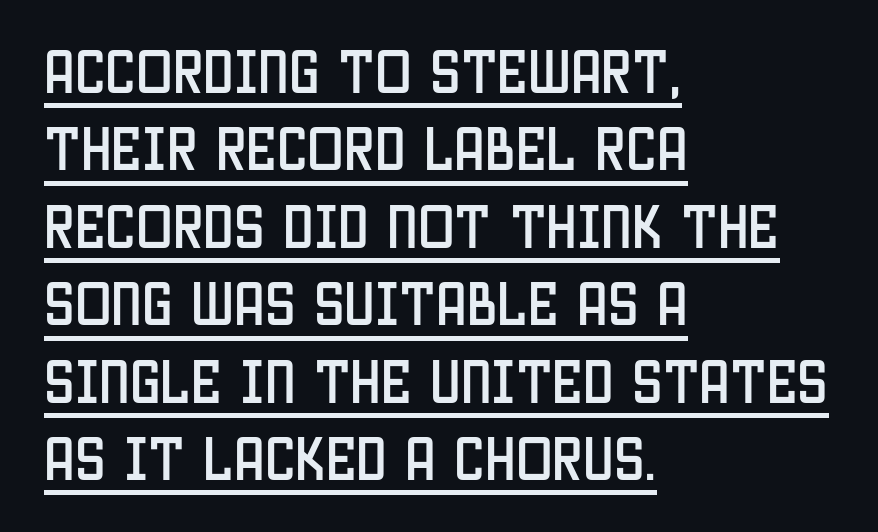
Reading down the column, the eye jumps a familiar distance to each next line. The typesetter has applied underlining to the passage shown. Spacing verdict: proportional, widths tailored to each character. Does the copy run flush right? No — it runs flush left.
